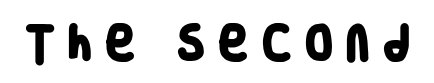
Q: Is the text bold? A: Yes.
Q: Is the typeface a serif or a sans-serif typeface? A: Sans-serif.
Q: Is the text underlined? A: No.
Q: Is the spacing between letters normal or unusually wide? A: Unusually wide.
Q: Width (condensed, normal, or wide)? A: Condensed.
Q: Stroke contrast? A: Low.
Q: x-height? A: Large.
Q: Monospaced? A: No.
